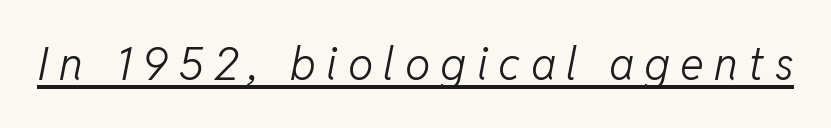
Unbolded letterforms with no extra heft. Each letter keeps its own natural width here, so spacing adapts to shape. The face used here has a pronounced slope to its letters. Somebody hit Ctrl+U on this one — the words are underlined. What stands out about the letter spacing? Its width — letters are far apart.
